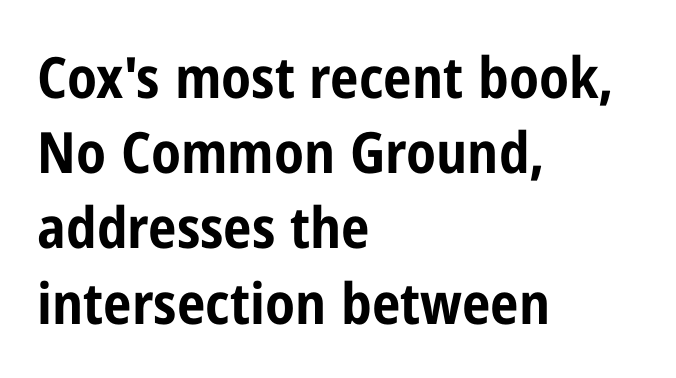
{"serif": "no", "italic": "no", "bold": "yes", "weight": "bold", "width": "condensed", "stroke_contrast": "low", "x_height": "medium", "monospaced": "no", "underline": "no", "align": "left", "line_spacing": "normal", "line_spacing_ratio": 1.32, "letter_spacing": "normal", "letter_spacing_em": 0.0, "glyph_px": 57}
